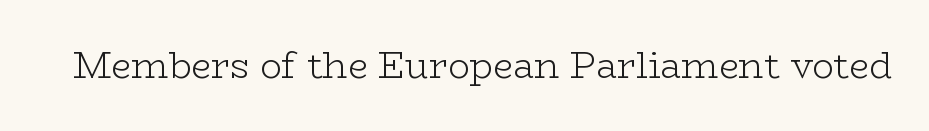
{"serif": "yes", "italic": "no", "bold": "no", "weight": "light", "width": "wide", "stroke_contrast": "low", "x_height": "medium", "monospaced": "no", "underline": "no", "letter_spacing": "normal", "letter_spacing_em": 0.0, "glyph_px": 36}
